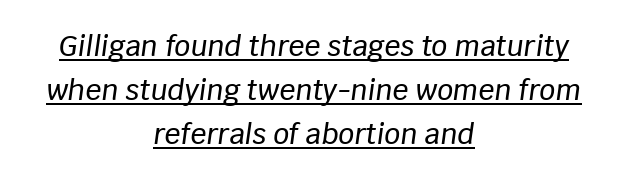
The image shows 28 px text type, italic (leaning right); set centered, normal line spacing (1.57x), normal letter spacing, underlined; low stroke contrast and a large x-height.
